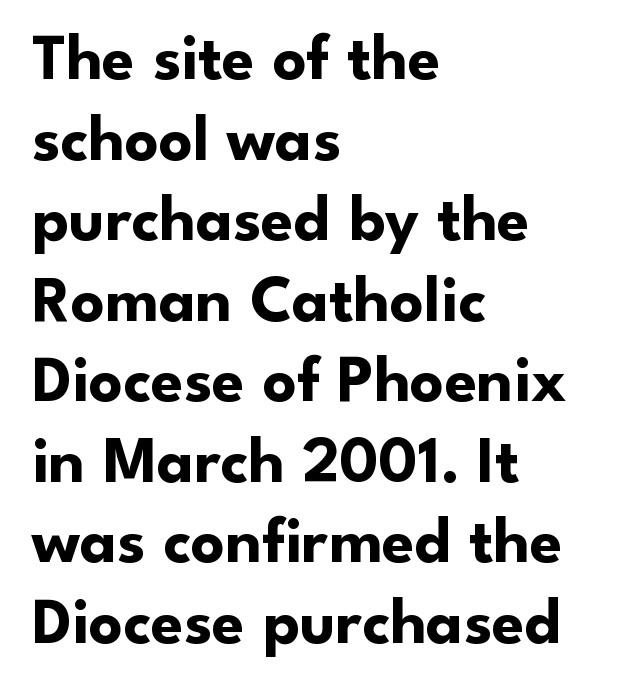
Q: Is the text bold? A: Yes.
Q: Is the text italic (slanted)? A: No, it is upright.
Q: Is the typeface a serif or a sans-serif typeface? A: Sans-serif.
Q: Is the text underlined? A: No.
Q: How is the paragraph aligned? A: Left-aligned.
Q: Is the spacing between letters normal or unusually wide? A: Normal.
Q: Width (condensed, normal, or wide)? A: Normal.
Q: Stroke contrast? A: Low.
Q: x-height? A: Small.
Q: Monospaced? A: No.
